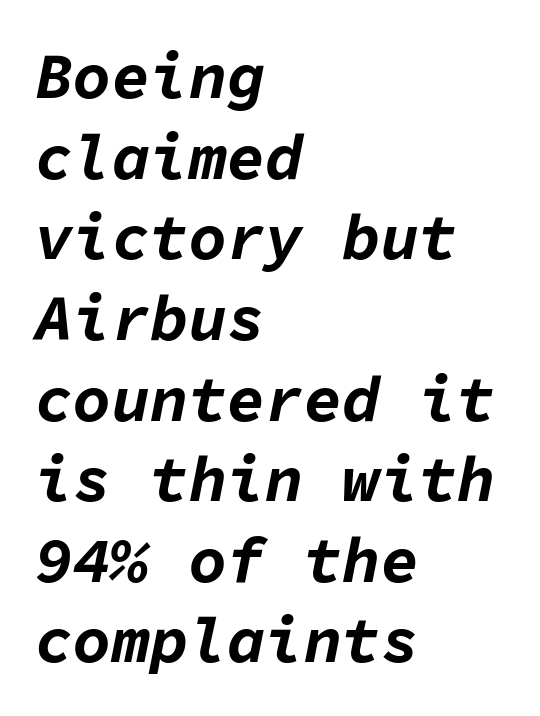
The image shows 64 px bold type, italic (leaning right), monospaced; set left-aligned, normal line spacing (1.26x), normal letter spacing, not underlined; low stroke contrast and a medium x-height.
